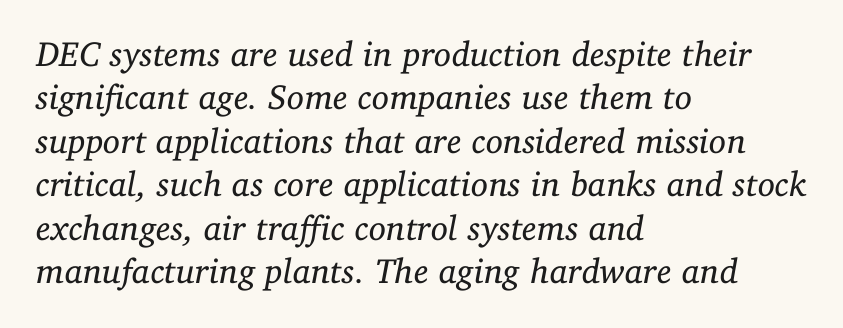
Q: Is the text bold? A: No.
Q: Is the text italic (slanted)? A: Yes, it leans right by about 11 degrees.
Q: Is the typeface a serif or a sans-serif typeface? A: Serif.
Q: Is the text underlined? A: No.
Q: How is the paragraph aligned? A: Left-aligned.
Q: Is the spacing between letters normal or unusually wide? A: Normal.
Q: Width (condensed, normal, or wide)? A: Normal.
Q: Stroke contrast? A: Low.
Q: x-height? A: Medium.
Q: Monospaced? A: No.
